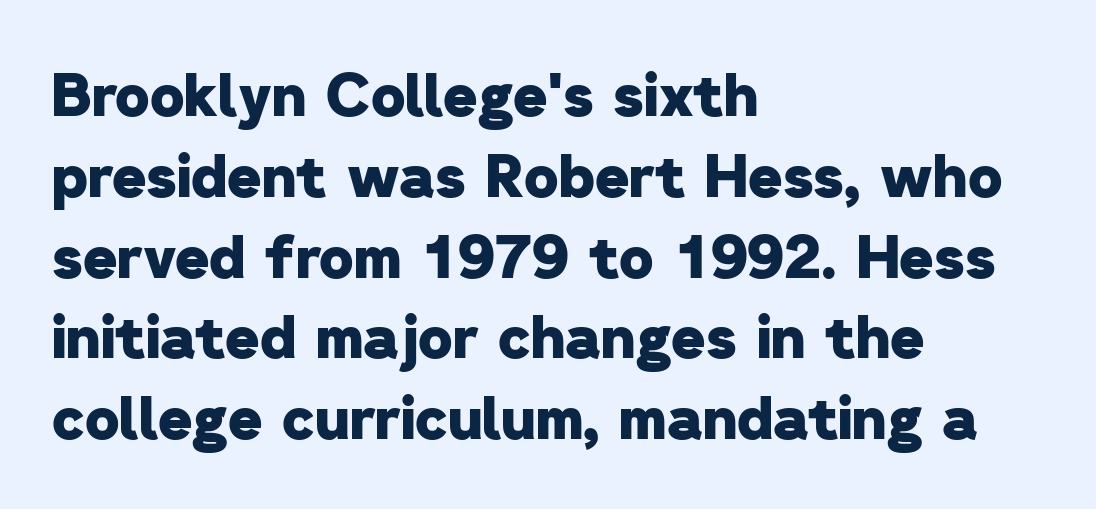
The image shows 59 px heavy sans-serif type; set left-aligned, normal line spacing (1.37x), normal letter spacing, not underlined; low stroke contrast and a medium x-height.
